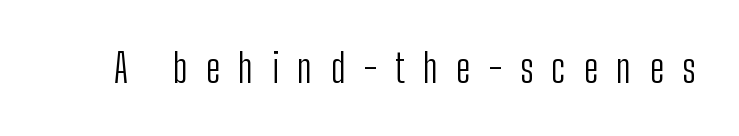
The axis of the letterforms is exactly vertical. The typeface has the unassuming heft of standard copy or less. The letters advance in unequal steps, a hallmark of proportional type. Observe the absence of serifs on each vertical stroke in this sample.
